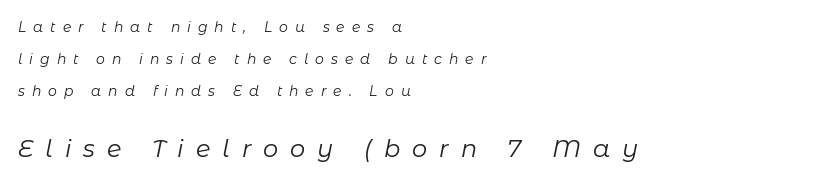
{"italic": "yes", "lean": "right", "slant_degrees": 11, "bold": "no", "underline": "no", "align": "left", "line_spacing": "loose", "line_spacing_ratio": 2.29, "letter_spacing": "wide", "letter_spacing_em": 0.5, "larger_block": "second", "size_ratio": 1.71, "glyph_px": 24}
